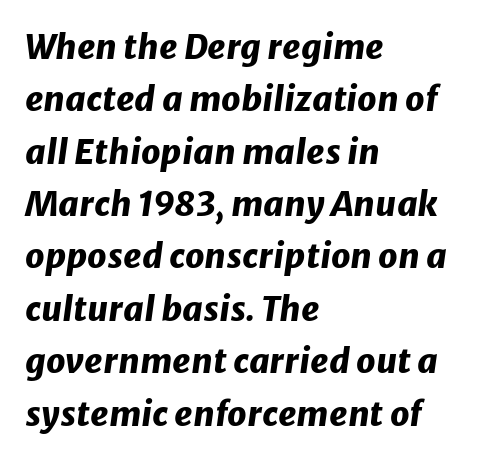
Alignment: flush left. Honestly, the row spacing looks completely unremarkable. A typesetter would call this proportional, since set widths differ per character. Is the letter spacing exaggerated? No — it looks like the ordinary default. Quick note: italic.
